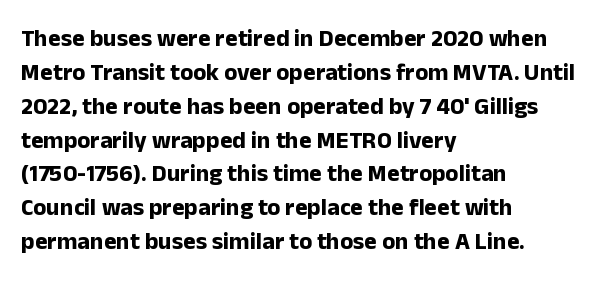
The image shows 24 px bold type, upright; set left-aligned, normal line spacing (1.41x), normal letter spacing, not underlined.
